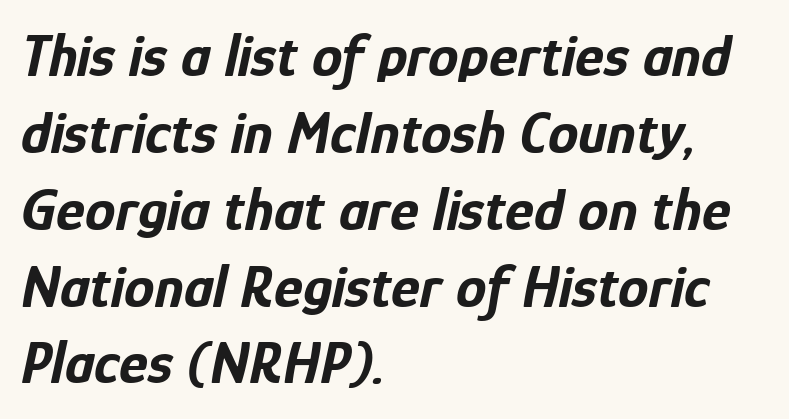
Q: Is the text bold? A: Yes.
Q: Is the text italic (slanted)? A: Yes, it leans right by about 12 degrees.
Q: Is the text underlined? A: No.
Q: How is the paragraph aligned? A: Left-aligned.
Q: Is the spacing between letters normal or unusually wide? A: Normal.
Q: Is the spacing between lines tight, normal or loose? A: Normal.
Q: Width (condensed, normal, or wide)? A: Condensed.
Q: Stroke contrast? A: Low.
Q: x-height? A: Medium.
Q: Monospaced? A: No.
